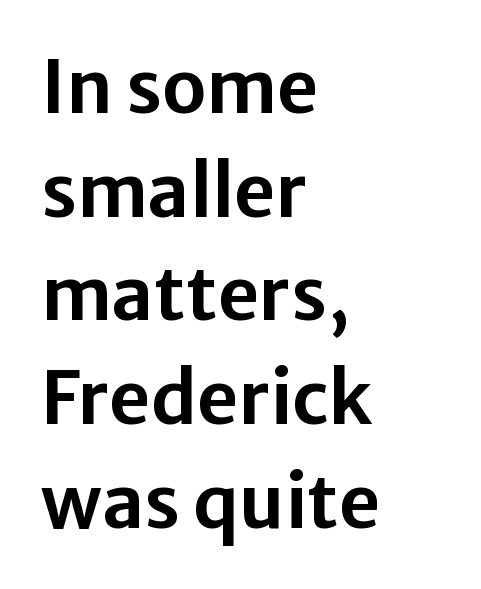
The image shows 73 px sans-serif type, upright; set left-aligned, normal line spacing (1.42x), normal letter spacing, not underlined; low stroke contrast and a medium x-height.
